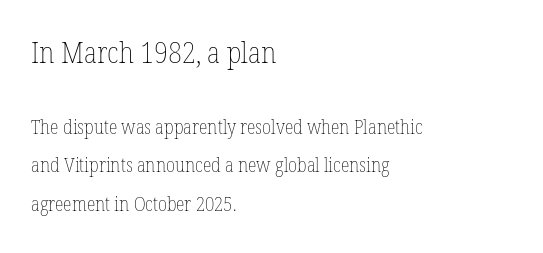
Q: Is the text bold? A: No.
Q: Is the text italic (slanted)? A: No, it is upright.
Q: Is the text underlined? A: No.
Q: How is the paragraph aligned? A: Left-aligned.
Q: Is the spacing between letters normal or unusually wide? A: Normal.
Q: Is the spacing between lines tight, normal or loose? A: Loose.
Q: Which block of text is set in a larger size, the first (top) or the second (bottom)? A: The first (top) one.
Q: Width (condensed, normal, or wide)? A: Condensed.
Q: Stroke contrast? A: Low.
Q: x-height? A: Medium.
Q: Monospaced? A: No.
